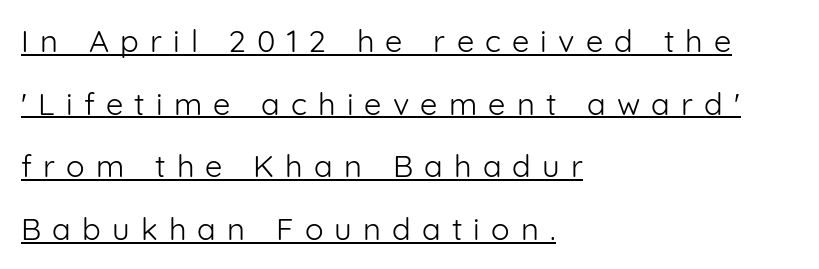
{"serif": "no", "italic": "no", "bold": "no", "weight": "light", "width": "normal", "stroke_contrast": "low", "x_height": "medium", "monospaced": "no", "underline": "yes", "align": "left", "line_spacing": "loose", "line_spacing_ratio": 2.02, "letter_spacing": "wide", "letter_spacing_em": 0.36, "glyph_px": 31}
